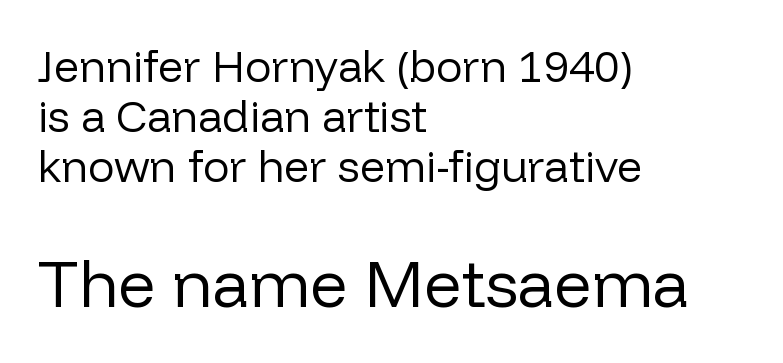
Q: Is the text bold? A: No.
Q: Is the text italic (slanted)? A: No, it is upright.
Q: Is the typeface a serif or a sans-serif typeface? A: Sans-serif.
Q: Is the text underlined? A: No.
Q: How is the paragraph aligned? A: Left-aligned.
Q: Is the spacing between letters normal or unusually wide? A: Normal.
Q: Is the spacing between lines tight, normal or loose? A: Tight.
Q: Which block of text is set in a larger size, the first (top) or the second (bottom)? A: The second (bottom) one.
Q: Width (condensed, normal, or wide)? A: Normal.
Q: Stroke contrast? A: Low.
Q: x-height? A: Medium.
Q: Monospaced? A: No.
